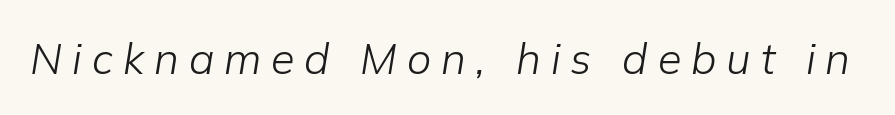
{"italic": "yes", "lean": "right", "slant_degrees": 9, "bold": "no", "weight": "light", "width": "normal", "stroke_contrast": "low", "x_height": "medium", "monospaced": "no", "underline": "no", "letter_spacing": "wide", "letter_spacing_em": 0.23, "glyph_px": 43}
